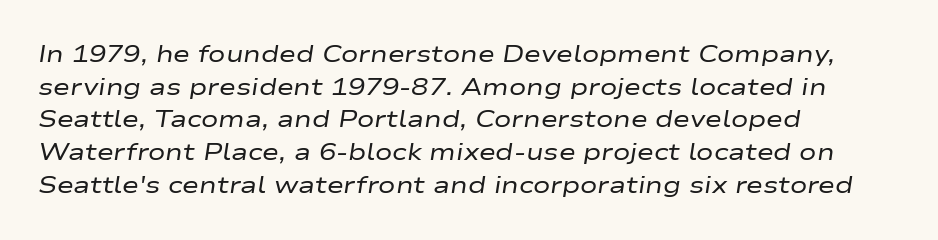
Q: Is the text bold? A: No.
Q: Is the text italic (slanted)? A: Yes, it leans right by about 9 degrees.
Q: Is the text underlined? A: No.
Q: How is the paragraph aligned? A: Left-aligned.
Q: Is the spacing between letters normal or unusually wide? A: Normal.
Q: Is the spacing between lines tight, normal or loose? A: Normal.
